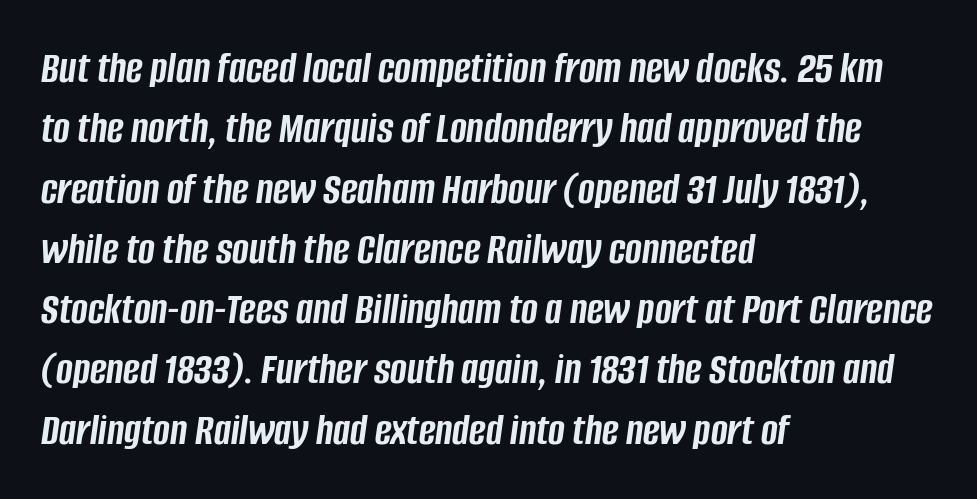
The image shows 45 px semibold, condensed type, italic (leaning right); set left-aligned, normal line spacing (1.34x), normal letter spacing, not underlined; low stroke contrast and a large x-height.
